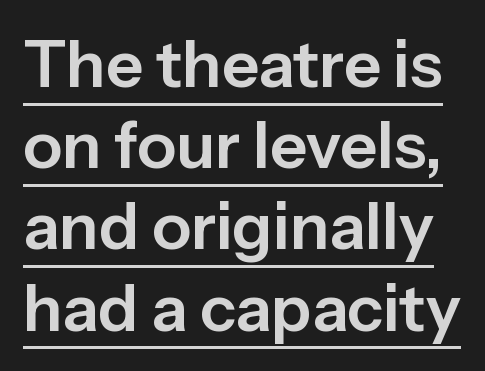
Q: Is the text italic (slanted)? A: No, it is upright.
Q: Is the typeface a serif or a sans-serif typeface? A: Sans-serif.
Q: Is the text underlined? A: Yes.
Q: Is the spacing between letters normal or unusually wide? A: Normal.
Q: Is the spacing between lines tight, normal or loose? A: Normal.
Q: Width (condensed, normal, or wide)? A: Normal.
Q: Stroke contrast? A: Low.
Q: x-height? A: Medium.
Q: Monospaced? A: No.
